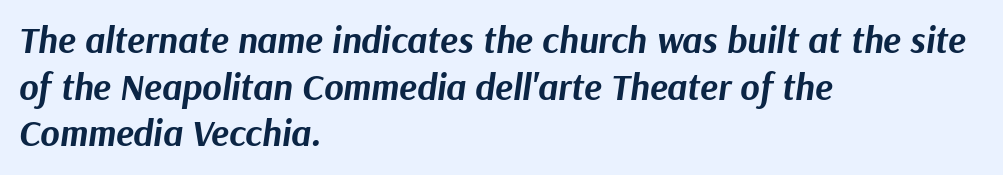
The image shows 37 px bold type, italic (leaning right); set left-aligned, normal line spacing (1.26x), normal letter spacing, not underlined; medium stroke contrast and a medium x-height.
